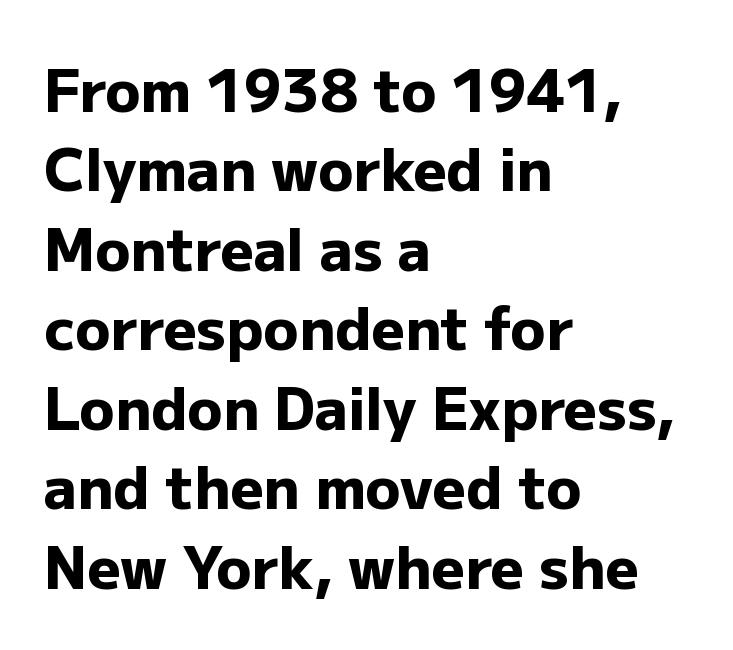
{"serif": "no", "italic": "no", "bold": "yes", "weight": "heavy", "width": "normal", "stroke_contrast": "low", "x_height": "medium", "monospaced": "no", "underline": "no", "align": "left", "line_spacing": "normal", "line_spacing_ratio": 1.37, "letter_spacing": "normal", "letter_spacing_em": 0.0, "glyph_px": 58}
